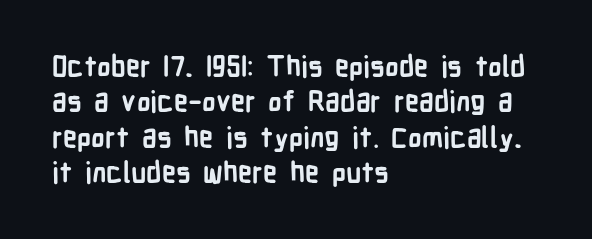
The axis of the letterforms is exactly vertical. The passage shown stacks its lines at a standard gap. Looks like regular typesetting: each glyph gets only the width it needs. Beneath every word, the page is bare.
